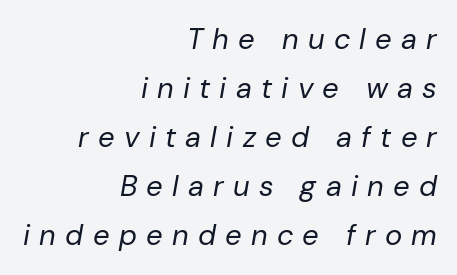
The image shows 29 px regular-weight type, italic (leaning right); set right-aligned, normal line spacing (1.69x), unusually wide letter spacing (+0.32 em), not underlined; low stroke contrast and a medium x-height.
